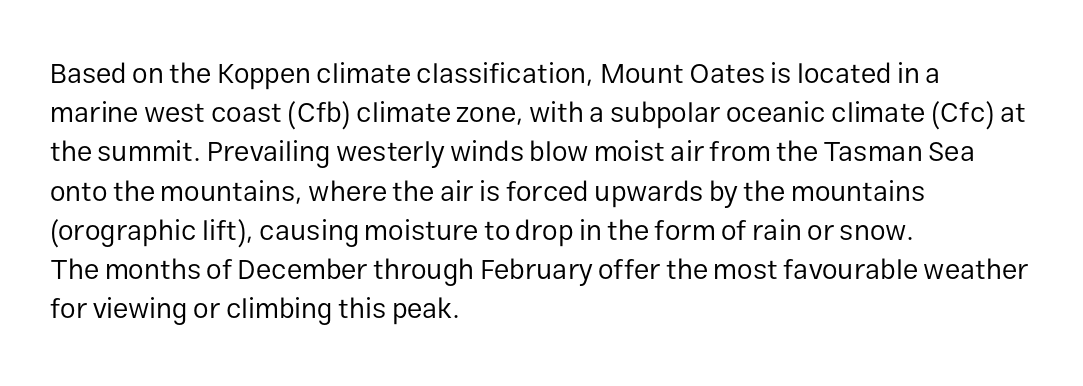
{"serif": "no", "italic": "no", "bold": "no", "weight": "regular", "width": "normal", "stroke_contrast": "low", "x_height": "medium", "monospaced": "no", "underline": "no", "align": "left", "line_spacing": "normal", "line_spacing_ratio": 1.4, "letter_spacing": "normal", "letter_spacing_em": 0.0, "glyph_px": 28}
